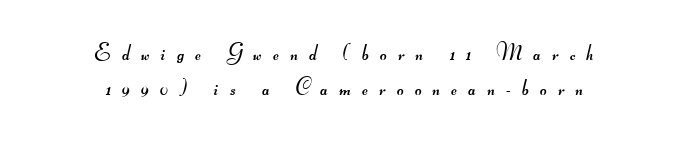
Compared with a typical body face, this is equally light or lighter still. This rendering widens character spacing well past its baseline value. Does the copy run flush right? No — it is centered line by line. The line-height multiplier appears to be the usual default. No word sits above an underline.
